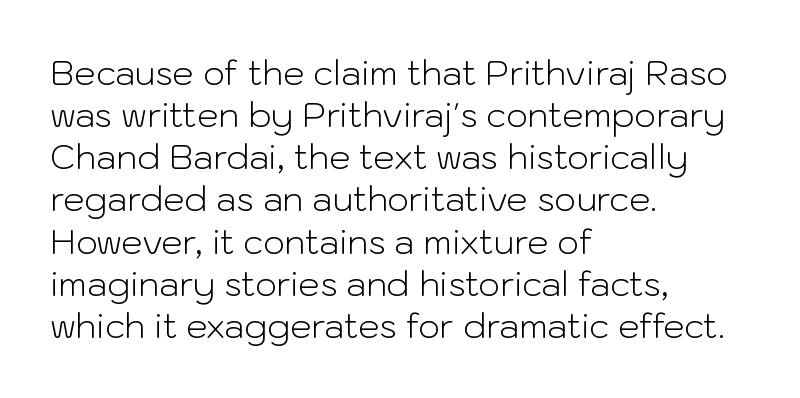
{"serif": "no", "italic": "no", "bold": "no", "weight": "light", "width": "normal", "stroke_contrast": "low", "x_height": "medium", "monospaced": "no", "underline": "no", "align": "left", "line_spacing_ratio": 1.24, "letter_spacing": "normal", "letter_spacing_em": 0.0, "glyph_px": 34}
